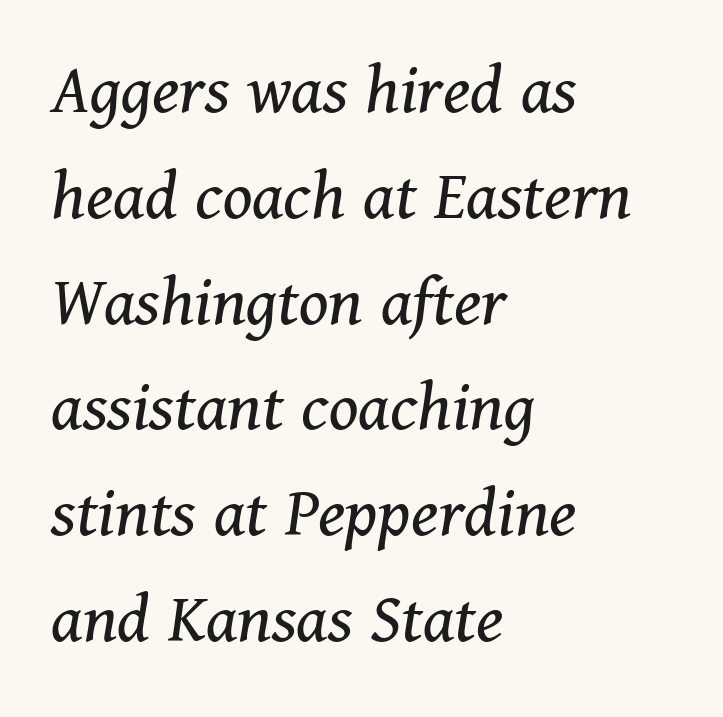
Q: Is the text bold? A: No.
Q: Is the text italic (slanted)? A: Yes, it leans right by about 11 degrees.
Q: Is the typeface a serif or a sans-serif typeface? A: Serif.
Q: Is the text underlined? A: No.
Q: How is the paragraph aligned? A: Left-aligned.
Q: Is the spacing between letters normal or unusually wide? A: Normal.
Q: Is the spacing between lines tight, normal or loose? A: Normal.
Q: Width (condensed, normal, or wide)? A: Normal.
Q: Stroke contrast? A: Medium.
Q: x-height? A: Medium.
Q: Monospaced? A: No.
